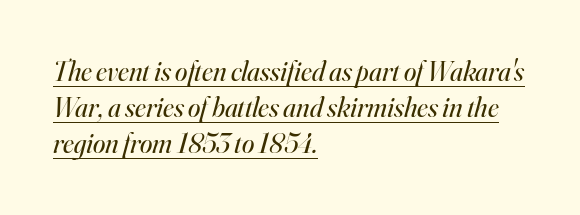
Q: Is the text bold? A: No.
Q: Is the text italic (slanted)? A: Yes, it leans right by about 16 degrees.
Q: Is the typeface a serif or a sans-serif typeface? A: Serif.
Q: Is the text underlined? A: Yes.
Q: How is the paragraph aligned? A: Left-aligned.
Q: Is the spacing between letters normal or unusually wide? A: Normal.
Q: Is the spacing between lines tight, normal or loose? A: Normal.
Q: Width (condensed, normal, or wide)? A: Normal.
Q: Stroke contrast? A: High.
Q: x-height? A: Small.
Q: Monospaced? A: No.
